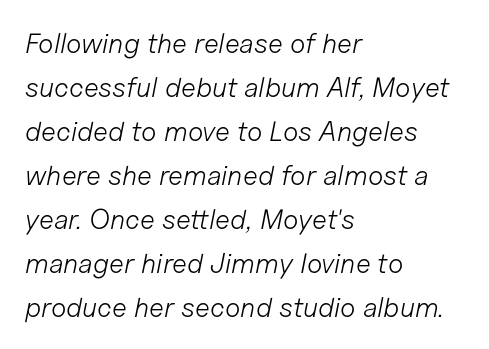
{"italic": "yes", "lean": "right", "slant_degrees": 11, "bold": "no", "weight": "light", "width": "normal", "stroke_contrast": "low", "x_height": "medium", "monospaced": "no", "underline": "no", "align": "left", "line_spacing": "normal", "line_spacing_ratio": 1.57, "letter_spacing": "normal", "letter_spacing_em": 0.0, "glyph_px": 28}
